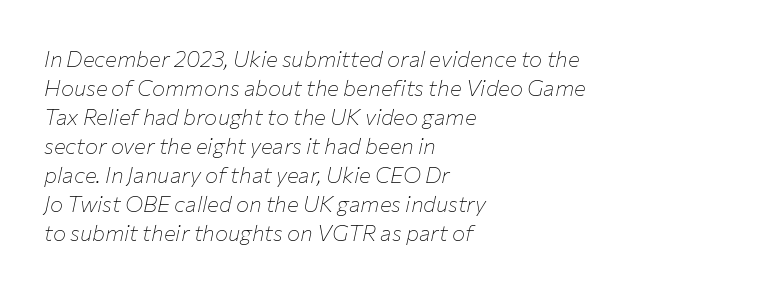
Q: Is the text bold? A: No.
Q: Is the text italic (slanted)? A: Yes, it leans right by about 12 degrees.
Q: Is the text underlined? A: No.
Q: How is the paragraph aligned? A: Left-aligned.
Q: Is the spacing between letters normal or unusually wide? A: Normal.
Q: Is the spacing between lines tight, normal or loose? A: Normal.
